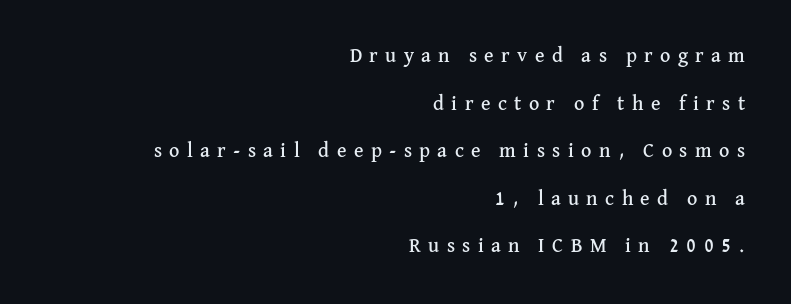
The image shows 20 px text type, upright; set right-aligned, loose line spacing (2.38x), unusually wide letter spacing (+0.37 em), not underlined.
